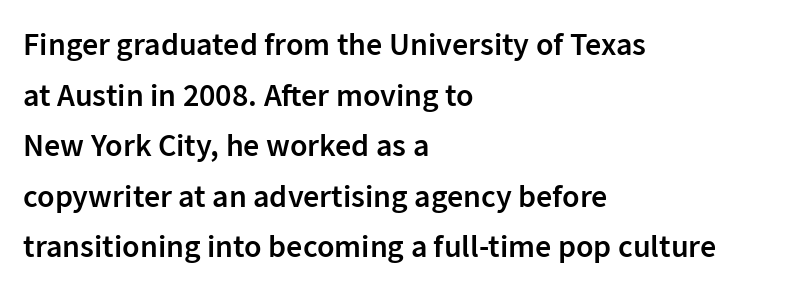
Q: Is the text bold? A: Semi-bold.
Q: Is the text italic (slanted)? A: No, it is upright.
Q: Is the typeface a serif or a sans-serif typeface? A: Sans-serif.
Q: Is the text underlined? A: No.
Q: How is the paragraph aligned? A: Left-aligned.
Q: Is the spacing between letters normal or unusually wide? A: Normal.
Q: Is the spacing between lines tight, normal or loose? A: Normal.
Q: Width (condensed, normal, or wide)? A: Normal.
Q: Stroke contrast? A: Low.
Q: x-height? A: Medium.
Q: Monospaced? A: No.
